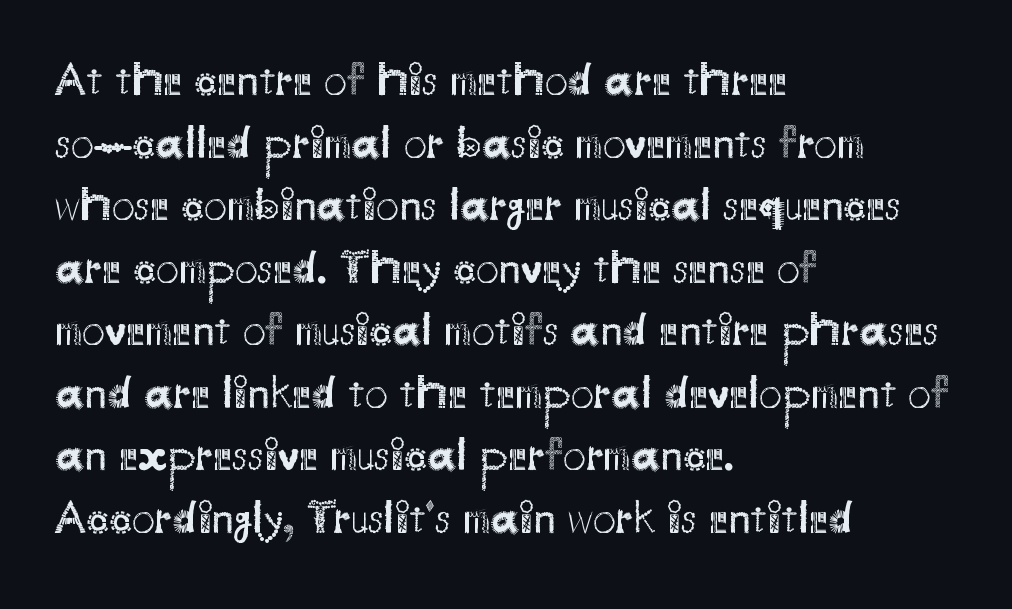
The image shows 46 px regular-weight sans-serif type, upright; set left-aligned, normal line spacing (1.36x), normal letter spacing, not underlined; medium stroke contrast and a small x-height.
